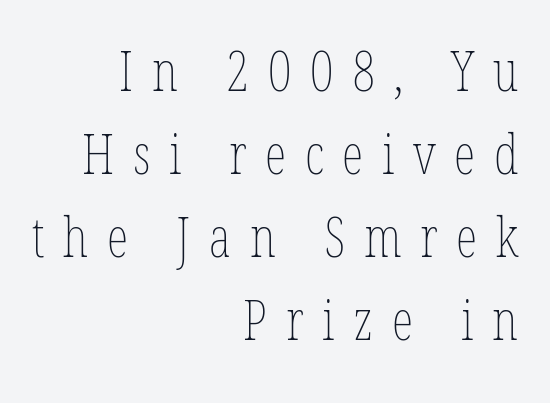
Visually the block forms a straight wall on the right and a jagged coastline on the left. The vertical gap from one line to the next is medium. This rendering features lettering with no underline. The passage shown is not bold in any degree. Do the letters lean? They stand straight. Words appear elongated and porous because spacing is wide.
